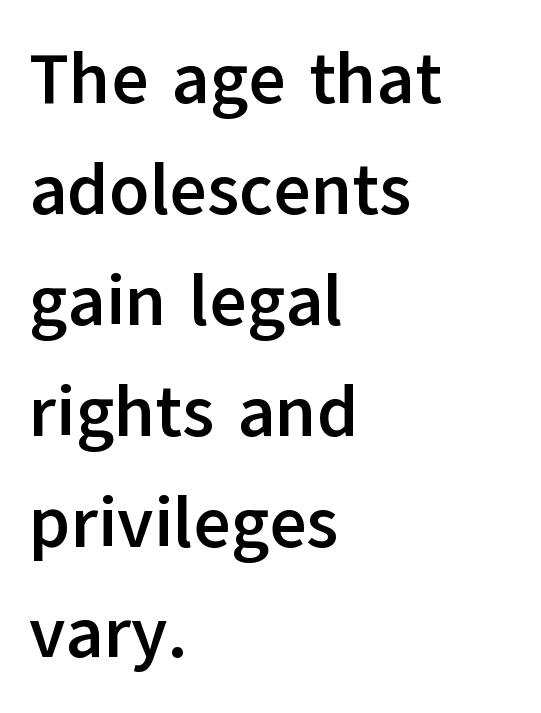
The image shows 72 px semibold sans-serif type, upright; set left-aligned, normal line spacing (1.54x), normal letter spacing, not underlined; low stroke contrast and a medium x-height.
